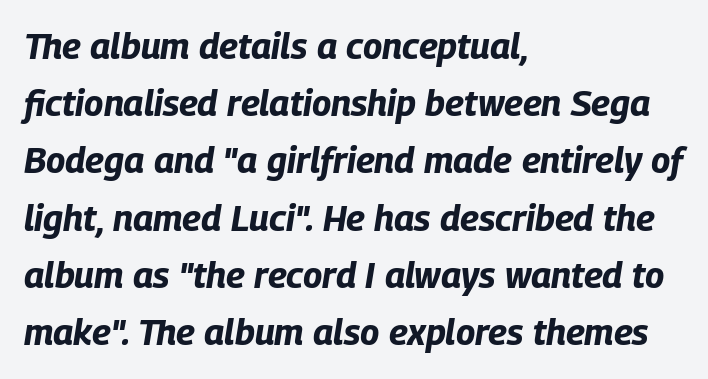
{"italic": "yes", "lean": "right", "slant_degrees": 9, "bold": "yes", "weight": "bold", "width": "condensed", "stroke_contrast": "low", "x_height": "large", "monospaced": "no", "underline": "no", "align": "left", "line_spacing": "normal", "line_spacing_ratio": 1.59, "letter_spacing": "normal", "letter_spacing_em": 0.0, "glyph_px": 36}
